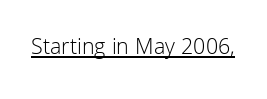
Students, observe the line beneath the letters — that is underlining. You can tell it's not italic because the verticals are truly vertical. Stems here are at most as thick as an everyday book face. Between one letter and the next there's only the usual sliver of space.
